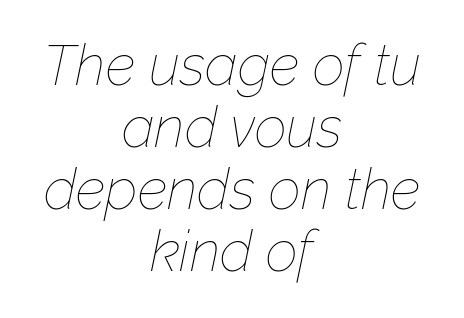
Q: Is the text bold? A: No.
Q: Is the text italic (slanted)? A: Yes, it leans right by about 12 degrees.
Q: Is the text underlined? A: No.
Q: How is the paragraph aligned? A: Centered.
Q: Is the spacing between letters normal or unusually wide? A: Normal.
Q: Is the spacing between lines tight, normal or loose? A: Tight.
Q: Width (condensed, normal, or wide)? A: Normal.
Q: Stroke contrast? A: Low.
Q: x-height? A: Medium.
Q: Monospaced? A: No.
